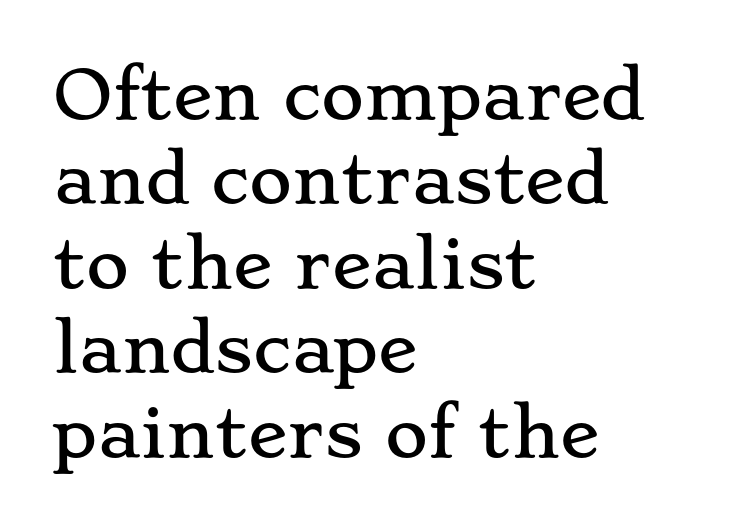
Tall strokes in this sample are plumb rather than angled. Interline gaps are of average width in this sample. Rule under the text: the space is simply empty. Spacing verdict: proportional, widths tailored to each character.
